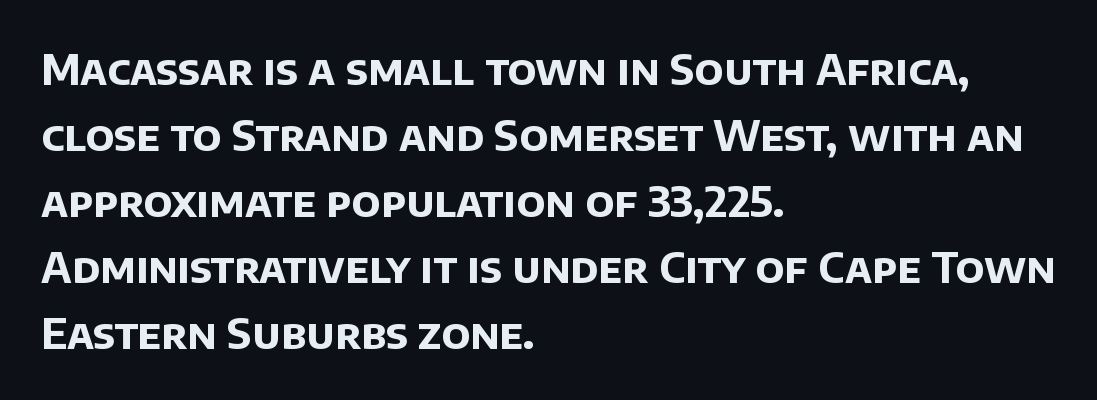
{"serif": "no", "bold": "yes", "weight": "bold", "width": "normal", "stroke_contrast": "low", "x_height": "large", "monospaced": "no", "underline": "no", "align": "left", "line_spacing": "normal", "line_spacing_ratio": 1.57, "letter_spacing": "normal", "letter_spacing_em": 0.0, "glyph_px": 42}
